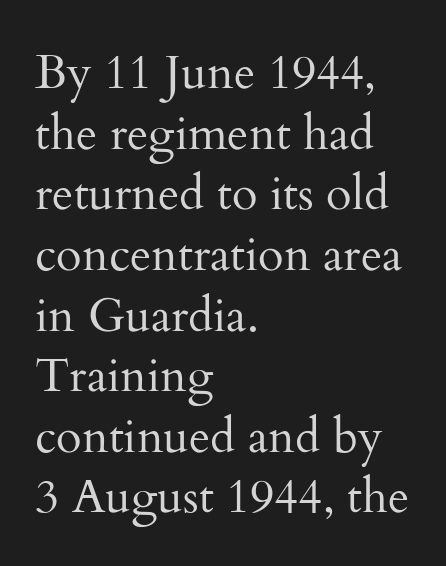
Q: Is the text bold? A: No.
Q: Is the text italic (slanted)? A: No, it is upright.
Q: Is the typeface a serif or a sans-serif typeface? A: Serif.
Q: Is the text underlined? A: No.
Q: How is the paragraph aligned? A: Left-aligned.
Q: Is the spacing between letters normal or unusually wide? A: Normal.
Q: Is the spacing between lines tight, normal or loose? A: Normal.
Q: Width (condensed, normal, or wide)? A: Normal.
Q: Stroke contrast? A: Medium.
Q: x-height? A: Small.
Q: Monospaced? A: No.
